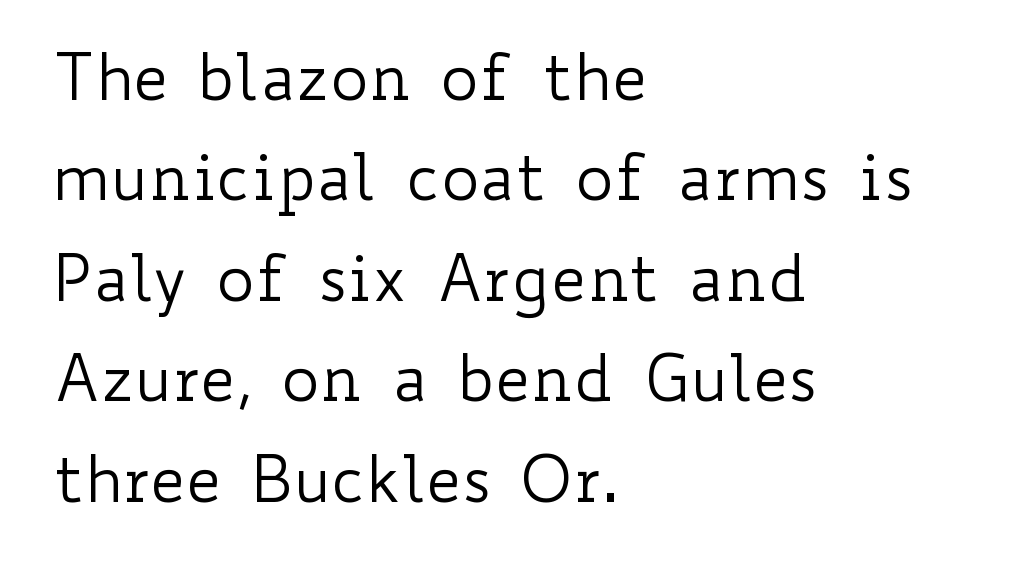
Q: Is the text bold? A: No.
Q: Is the text italic (slanted)? A: No, it is upright.
Q: Is the text underlined? A: No.
Q: How is the paragraph aligned? A: Left-aligned.
Q: Is the spacing between letters normal or unusually wide? A: Normal.
Q: Is the spacing between lines tight, normal or loose? A: Normal.
Q: Width (condensed, normal, or wide)? A: Wide.
Q: Stroke contrast? A: Low.
Q: x-height? A: Small.
Q: Monospaced? A: No.
